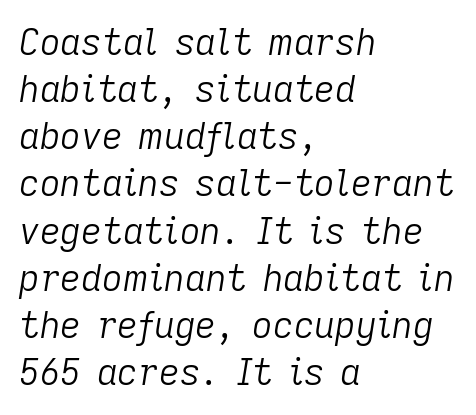
Q: Is the text bold? A: No.
Q: Is the text italic (slanted)? A: Yes, it leans right by about 9 degrees.
Q: Is the text underlined? A: No.
Q: How is the paragraph aligned? A: Left-aligned.
Q: Is the spacing between letters normal or unusually wide? A: Normal.
Q: Is the spacing between lines tight, normal or loose? A: Normal.
Q: Width (condensed, normal, or wide)? A: Normal.
Q: Stroke contrast? A: Low.
Q: x-height? A: Medium.
Q: Monospaced? A: No.
